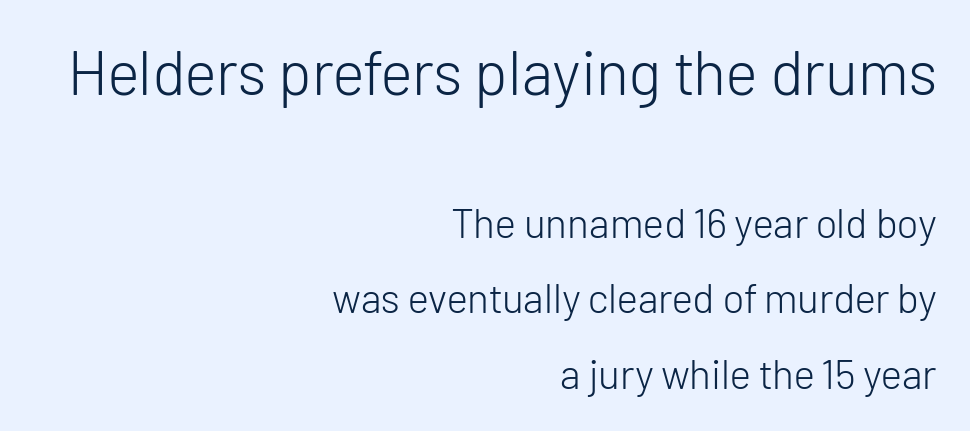
Check where the strokes stop: nothing finishes them off — pure sans. A light-to-regular cut is what we see here. Caption: standard tracking, unaltered. Which of the two is more prominent by size? The first, at the top. A typesetter would call this proportional, since set widths differ per character. Clear beneath every line of the passage.
